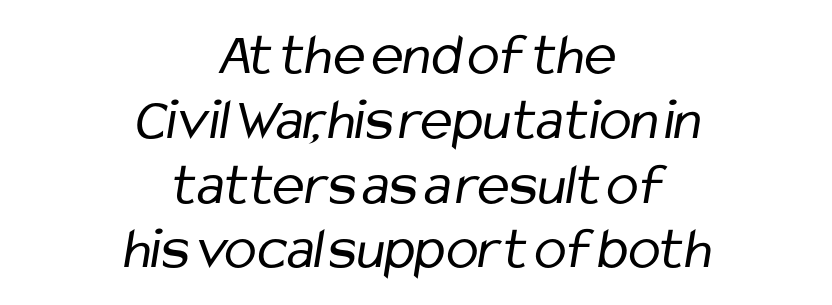
Neither beginnings nor endings align; midpoints do. Serifs: no, the terminals of the letterforms are clean. A quiet, ordinary-to-light weight characterises the typeface. The passage shown is not underscored anywhere.
